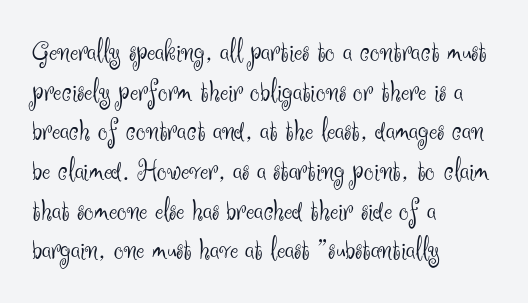
Q: Is the text bold? A: No.
Q: Is the text italic (slanted)? A: No, it is upright.
Q: Is the typeface a serif or a sans-serif typeface? A: Sans-serif.
Q: Is the text underlined? A: No.
Q: How is the paragraph aligned? A: Left-aligned.
Q: Is the spacing between letters normal or unusually wide? A: Normal.
Q: Is the spacing between lines tight, normal or loose? A: Normal.
Q: Width (condensed, normal, or wide)? A: Normal.
Q: Stroke contrast? A: Medium.
Q: x-height? A: Small.
Q: Monospaced? A: No.
